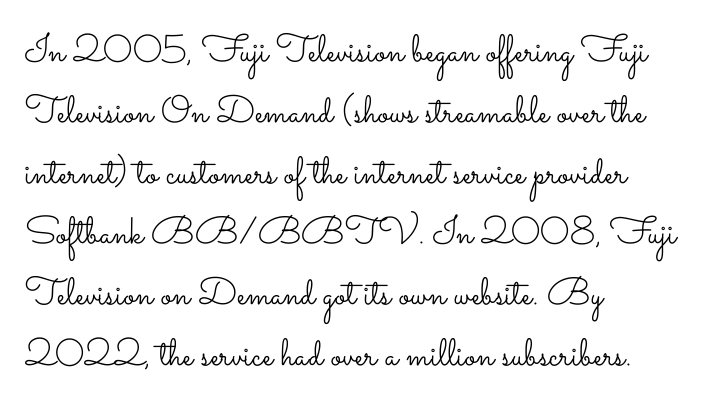
Q: Is the text bold? A: No.
Q: Is the text italic (slanted)? A: Yes.
Q: Is the text underlined? A: No.
Q: How is the paragraph aligned? A: Left-aligned.
Q: Is the spacing between letters normal or unusually wide? A: Normal.
Q: Is the spacing between lines tight, normal or loose? A: Normal.
Q: Width (condensed, normal, or wide)? A: Wide.
Q: Stroke contrast? A: Low.
Q: x-height? A: Small.
Q: Monospaced? A: No.
